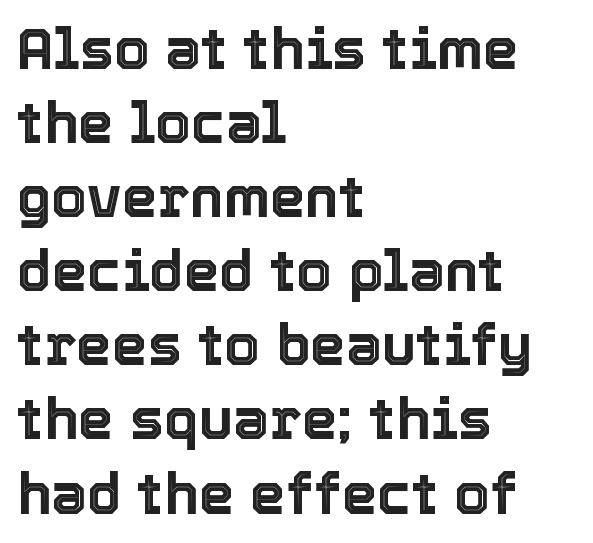
The image shows 57 px text type, upright; set left-aligned, normal line spacing (1.3x), normal letter spacing, not underlined; a medium x-height.
